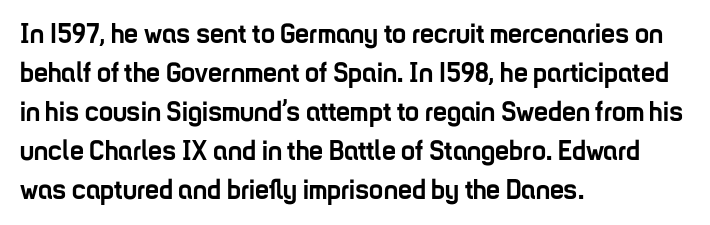
{"serif": "no", "italic": "no", "bold": "yes", "weight": "semibold", "width": "condensed", "stroke_contrast": "low", "x_height": "medium", "monospaced": "no", "underline": "no", "align": "left", "line_spacing": "normal", "line_spacing_ratio": 1.39, "letter_spacing": "normal", "letter_spacing_em": 0.0, "glyph_px": 28}
